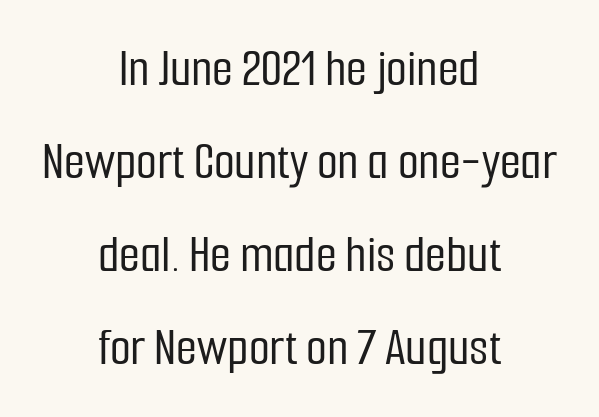
Q: Is the text italic (slanted)? A: No, it is upright.
Q: Is the typeface a serif or a sans-serif typeface? A: Sans-serif.
Q: Is the text underlined? A: No.
Q: How is the paragraph aligned? A: Centered.
Q: Is the spacing between letters normal or unusually wide? A: Normal.
Q: Width (condensed, normal, or wide)? A: Condensed.
Q: Stroke contrast? A: Low.
Q: x-height? A: Medium.
Q: Monospaced? A: No.
